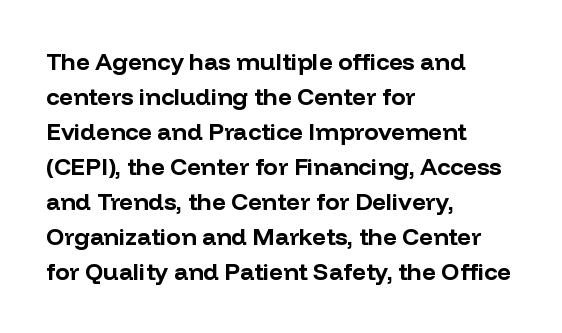
Q: Is the text bold? A: Yes.
Q: Is the text italic (slanted)? A: No, it is upright.
Q: Is the text underlined? A: No.
Q: How is the paragraph aligned? A: Left-aligned.
Q: Is the spacing between letters normal or unusually wide? A: Normal.
Q: Is the spacing between lines tight, normal or loose? A: Normal.
